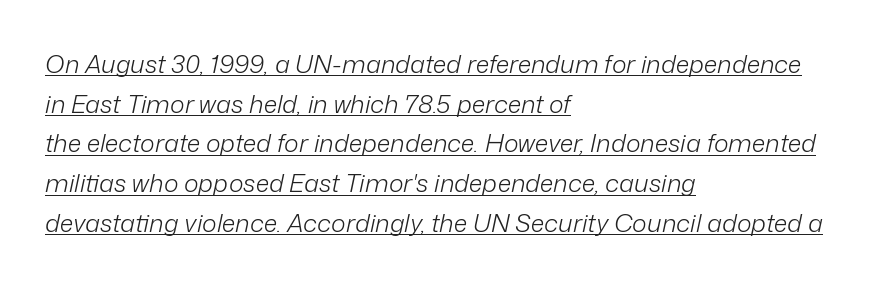
Interline gaps are of average width in this sample. Line starts are locked; line ends wander. No heavy texture on the line: the type isn't bold. Is there an underline? Yes — a line sits under the letters. The rendering applies a slant to the glyphs. There is no visible air inserted between adjacent glyphs.
